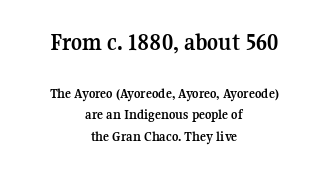
{"italic": "no", "bold": "yes", "underline": "no", "align": "center", "line_spacing": "normal", "line_spacing_ratio": 1.56, "letter_spacing": "normal", "letter_spacing_em": 0.0, "larger_block": "first", "size_ratio": 1.71, "glyph_px": 24}
